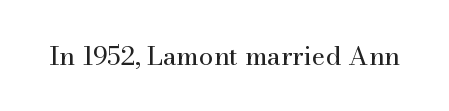
{"italic": "no", "bold": "no", "underline": "no", "letter_spacing": "normal", "letter_spacing_em": 0.0, "glyph_px": 26}
